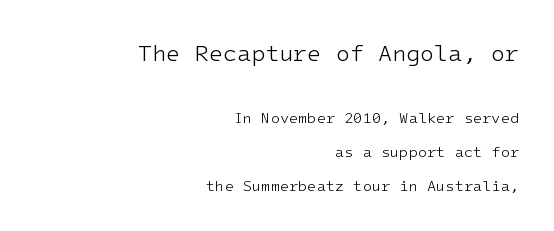
Q: Is the text bold? A: No.
Q: Is the text italic (slanted)? A: No, it is upright.
Q: Is the text underlined? A: No.
Q: How is the paragraph aligned? A: Right-aligned.
Q: Is the spacing between letters normal or unusually wide? A: Normal.
Q: Is the spacing between lines tight, normal or loose? A: Loose.
Q: Which block of text is set in a larger size, the first (top) or the second (bottom)? A: The first (top) one.
